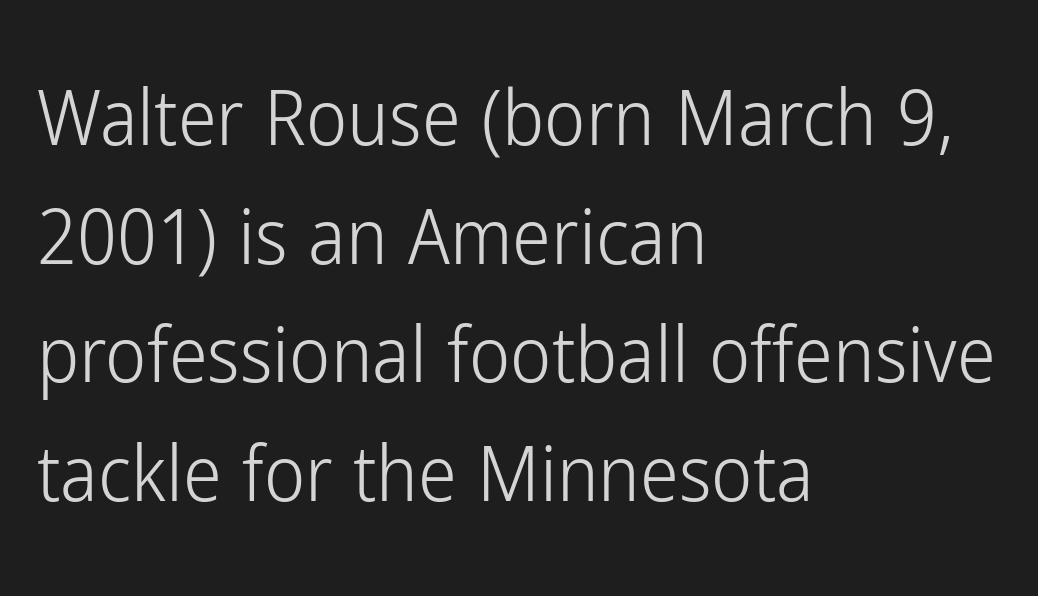
The rendering keeps characters at their native spacing. Quick note: not italic, upright. Alignment: flush left. The rendering uses natural spacing where letterforms have individual widths.
